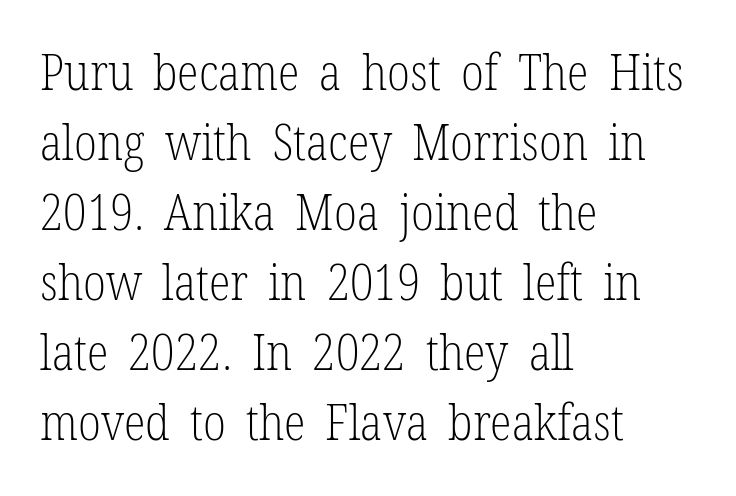
The image shows 50 px light, condensed serif type, upright; set left-aligned, normal line spacing (1.4x), normal letter spacing, not underlined; low stroke contrast and a medium x-height.
